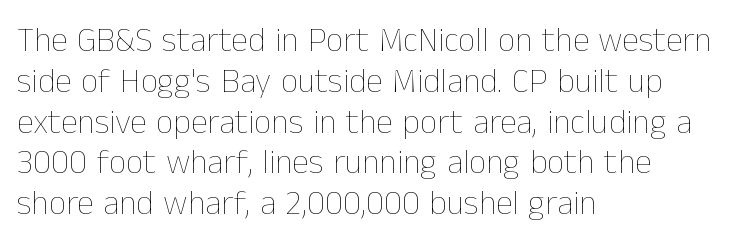
The image shows 34 px thin type, upright; set left-aligned, line spacing 1.2x, normal letter spacing, not underlined; low stroke contrast and a medium x-height.
